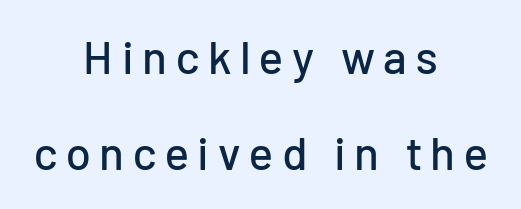
This is sans-serif lettering, the kind often seen on screens and signage. A typesetter would call this proportional, since set widths differ per character. This is the regular roman posture of the typeface. The passage is arranged like a title page — every line centered. This sample trades compactness for vertical openness between lines.
